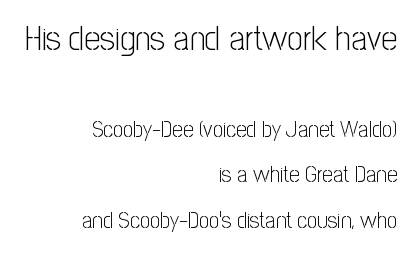
{"serif": "no", "italic": "no", "bold": "no", "weight": "light", "width": "condensed", "stroke_contrast": "low", "x_height": "medium", "monospaced": "no", "underline": "no", "align": "right", "line_spacing": "loose", "line_spacing_ratio": 1.99, "letter_spacing": "normal", "letter_spacing_em": 0.0, "larger_block": "first", "size_ratio": 1.52, "glyph_px": 35}
